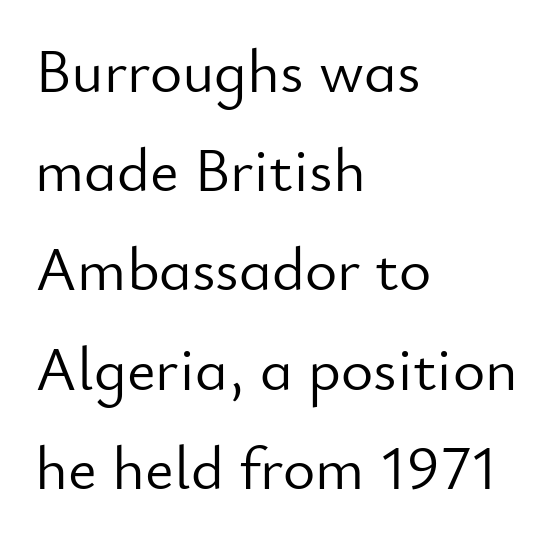
Any mark beneath the type? The region is blank. The text block is weighted toward the left margin, trailing off unevenly rightward. Nope, not italic — everything's standing straight. The line texture is even and compact thanks to regular tracking. The rendering uses natural spacing where letterforms have individual widths.
